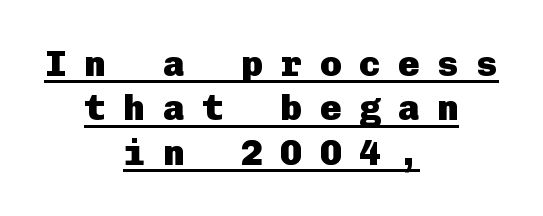
Like a heading marked for emphasis, these lines bear an underscore. Type style note: lacks serifs. The specimen reads as upright at a glance. Look at the tracking — it's clearly loosened, letters drifting apart. Neither beginnings nor endings align; midpoints do. Heavy-handed strokes throughout: this text is bold.
